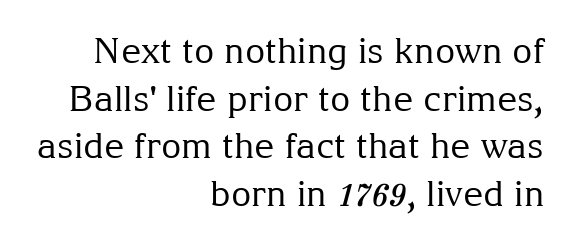
Beneath every word, the page is bare. The face used here is seriffed, in the tradition of book romans. Weight class: somewhere from thin through regular. Baseline-to-baseline distance is the conventional proportion of letter height. You could not count columns in this text — the font is proportionally spaced.
